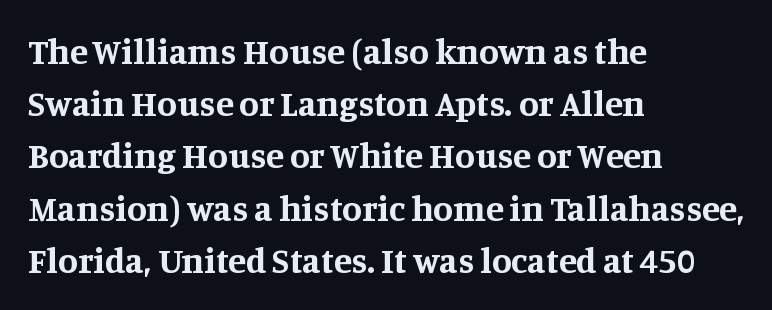
Note the varied advance widths — an 'i' is clearly narrower than an 'm'. The lines in this sample share a left origin and differ only in where they stop. Anything drawn beneath the words? Only blank space. Tall strokes in this sample are plumb rather than angled. Inter-character spacing is left at the font's built-in metrics. Notice how thick the strokes are: this is what a full bold looks like.
